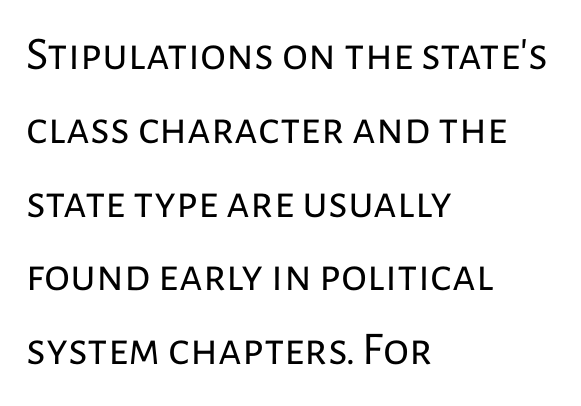
Q: Is the text bold? A: No.
Q: Is the text italic (slanted)? A: No, it is upright.
Q: Is the typeface a serif or a sans-serif typeface? A: Sans-serif.
Q: Is the text underlined? A: No.
Q: How is the paragraph aligned? A: Left-aligned.
Q: Is the spacing between letters normal or unusually wide? A: Normal.
Q: Is the spacing between lines tight, normal or loose? A: Normal.
Q: Width (condensed, normal, or wide)? A: Normal.
Q: Stroke contrast? A: Low.
Q: x-height? A: Medium.
Q: Monospaced? A: No.
